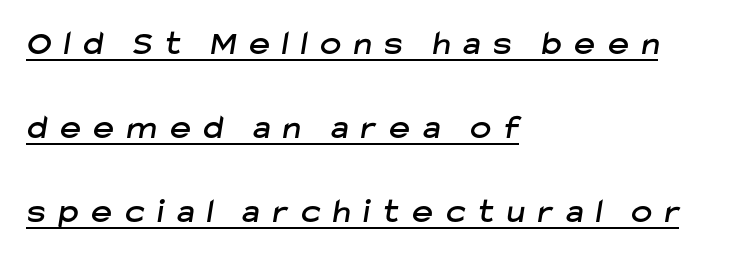
The image shows 35 px sans-serif type; set left-aligned, loose line spacing (2.4x), unusually wide letter spacing (+0.38 em), underlined; low stroke contrast and a medium x-height.
